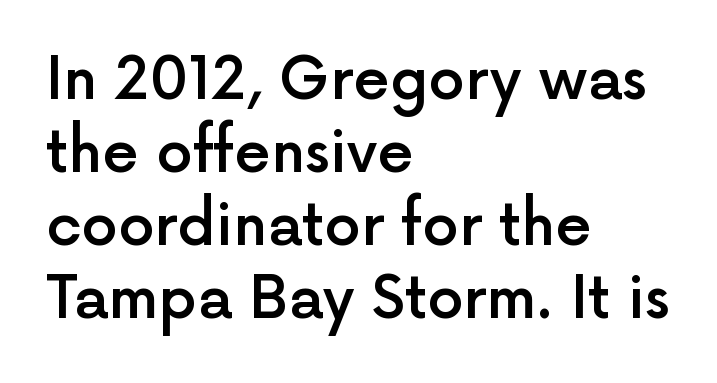
{"serif": "no", "italic": "no", "bold": "semi", "weight": "semibold", "width": "normal", "x_height": "medium", "monospaced": "no", "underline": "no", "align": "left", "line_spacing": "normal", "line_spacing_ratio": 1.26, "letter_spacing": "normal", "letter_spacing_em": 0.0, "glyph_px": 58}
